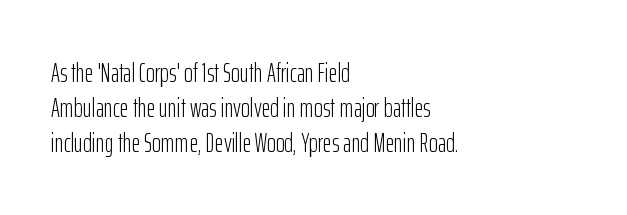
This sample keeps an unexceptional amount of space between lines. Characters remain perfectly vertical along every line. The gap between lines stays unmarked. Is this a heavy cut? Hardly; it is regular or lighter.
